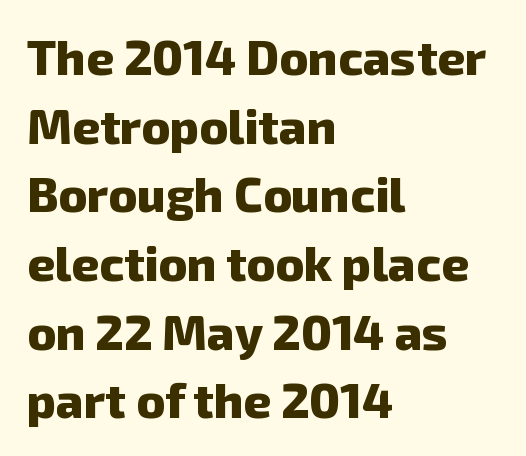
The image shows 48 px heavy sans-serif type; set left-aligned, normal line spacing (1.43x), normal letter spacing, not underlined; low stroke contrast and a medium x-height.
